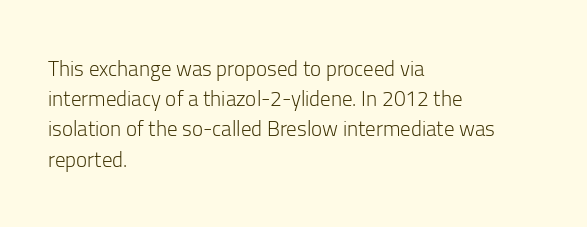
{"italic": "no", "bold": "no", "underline": "no", "align": "left", "line_spacing": "normal", "line_spacing_ratio": 1.44, "letter_spacing": "normal", "letter_spacing_em": 0.0, "glyph_px": 21}
